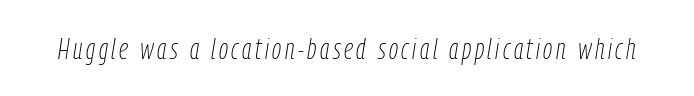
{"italic": "yes", "lean": "right", "slant_degrees": 9, "bold": "no", "weight": "thin", "width": "condensed", "stroke_contrast": "low", "x_height": "medium", "monospaced": "no", "underline": "no", "glyph_px": 29}
